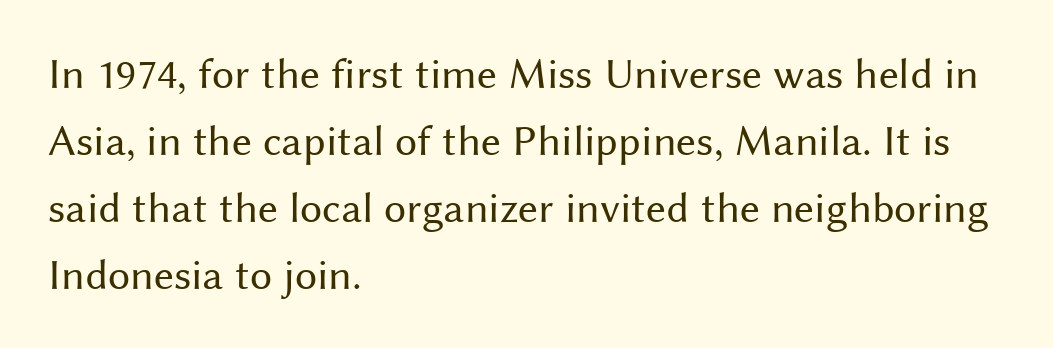
The image shows 44 px regular-weight sans-serif type, upright; set left-aligned, normal line spacing (1.52x), normal letter spacing, not underlined; medium stroke contrast and a medium x-height.
